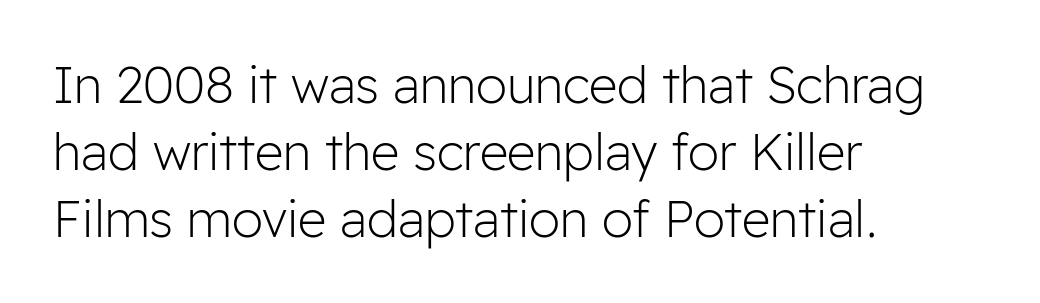
Q: Is the text bold? A: No.
Q: Is the text italic (slanted)? A: No, it is upright.
Q: Is the typeface a serif or a sans-serif typeface? A: Sans-serif.
Q: Is the text underlined? A: No.
Q: How is the paragraph aligned? A: Left-aligned.
Q: Is the spacing between letters normal or unusually wide? A: Normal.
Q: Is the spacing between lines tight, normal or loose? A: Normal.
Q: Width (condensed, normal, or wide)? A: Normal.
Q: Stroke contrast? A: Low.
Q: x-height? A: Medium.
Q: Monospaced? A: No.
